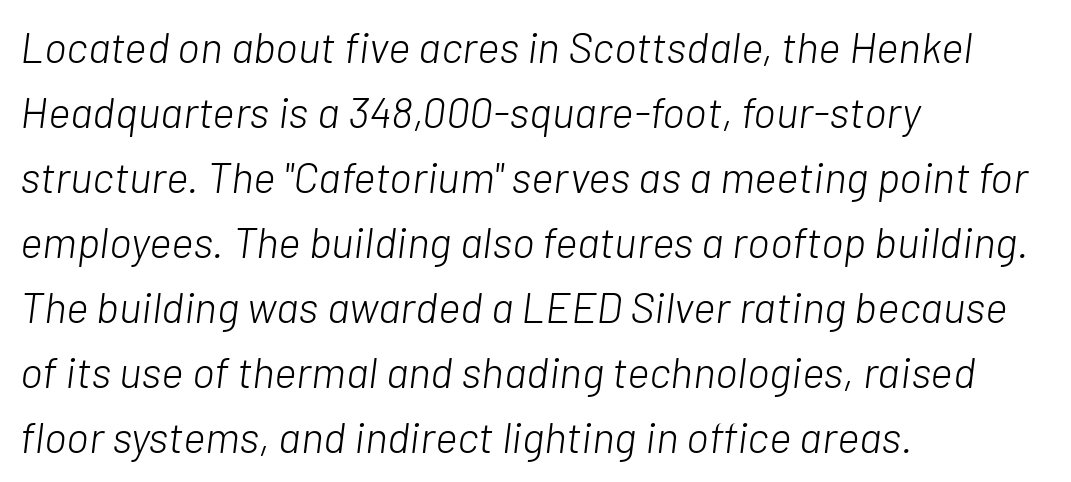
Q: Is the text bold? A: No.
Q: Is the text italic (slanted)? A: Yes, it leans right by about 7 degrees.
Q: Is the text underlined? A: No.
Q: How is the paragraph aligned? A: Left-aligned.
Q: Is the spacing between letters normal or unusually wide? A: Normal.
Q: Is the spacing between lines tight, normal or loose? A: Normal.
Q: Width (condensed, normal, or wide)? A: Normal.
Q: Stroke contrast? A: Low.
Q: x-height? A: Medium.
Q: Monospaced? A: No.
